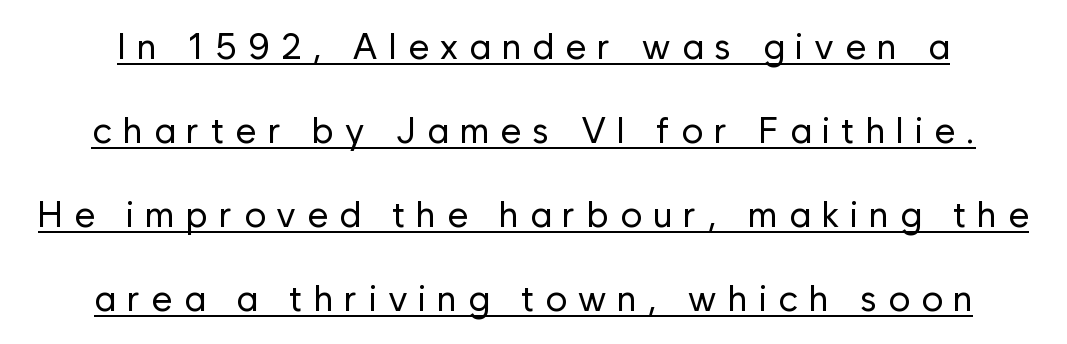
{"serif": "no", "italic": "no", "bold": "no", "weight": "regular", "width": "normal", "stroke_contrast": "low", "x_height": "medium", "monospaced": "no", "underline": "yes", "line_spacing": "loose", "line_spacing_ratio": 2.33, "letter_spacing": "wide", "letter_spacing_em": 0.31, "glyph_px": 36}
